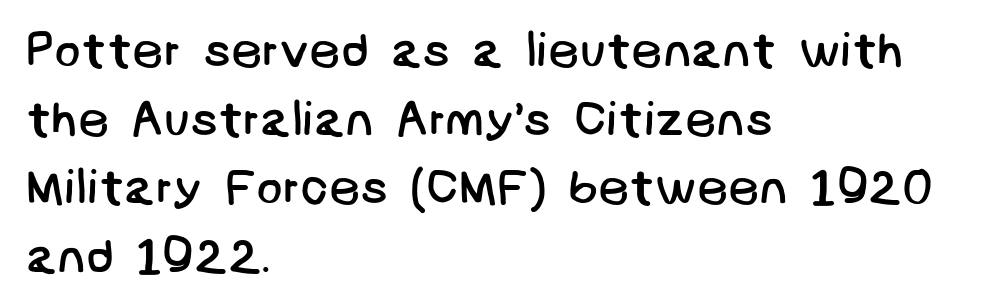
Q: Is the text bold? A: No.
Q: Is the typeface a serif or a sans-serif typeface? A: Sans-serif.
Q: Is the text underlined? A: No.
Q: How is the paragraph aligned? A: Left-aligned.
Q: Is the spacing between letters normal or unusually wide? A: Normal.
Q: Is the spacing between lines tight, normal or loose? A: Normal.
Q: Width (condensed, normal, or wide)? A: Normal.
Q: Stroke contrast? A: Low.
Q: x-height? A: Large.
